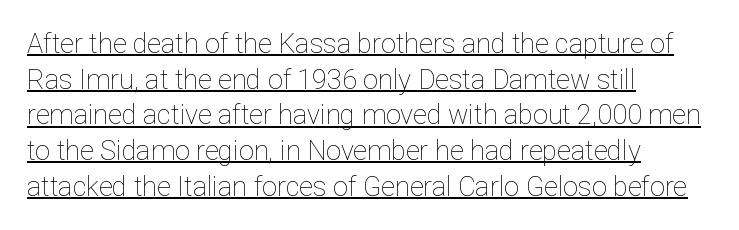
Q: Is the text bold? A: No.
Q: Is the text italic (slanted)? A: No, it is upright.
Q: Is the text underlined? A: Yes.
Q: How is the paragraph aligned? A: Left-aligned.
Q: Is the spacing between letters normal or unusually wide? A: Normal.
Q: Is the spacing between lines tight, normal or loose? A: Normal.
